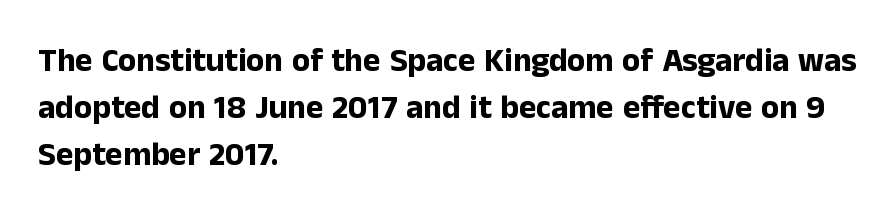
The ragged edge is on the right, which tells us the setting is flush left. Check under the words: just untouched page. Typesetter's note: full bold, strokes at maximum text heaviness. The tracking reads as untouched default to a designer's eye. Rows of type keep a routine distance in the vertical direction. Serifs: no, the terminals of the letterforms are clean.
